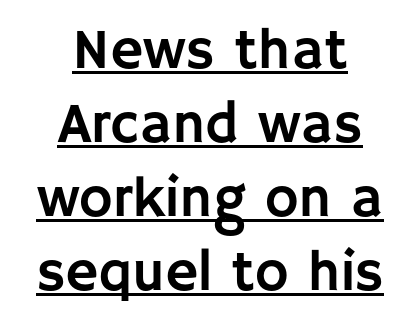
{"serif": "no", "italic": "no", "width": "normal", "stroke_contrast": "low", "x_height": "large", "monospaced": "no", "underline": "yes", "align": "center", "line_spacing": "normal", "line_spacing_ratio": 1.3, "letter_spacing": "normal", "letter_spacing_em": 0.0, "glyph_px": 57}
